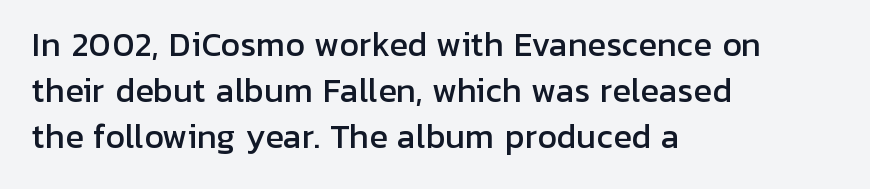
The image shows 31 px sans-serif type, upright; set left-aligned, normal line spacing (1.48x), normal letter spacing, not underlined; low stroke contrast and a medium x-height.
